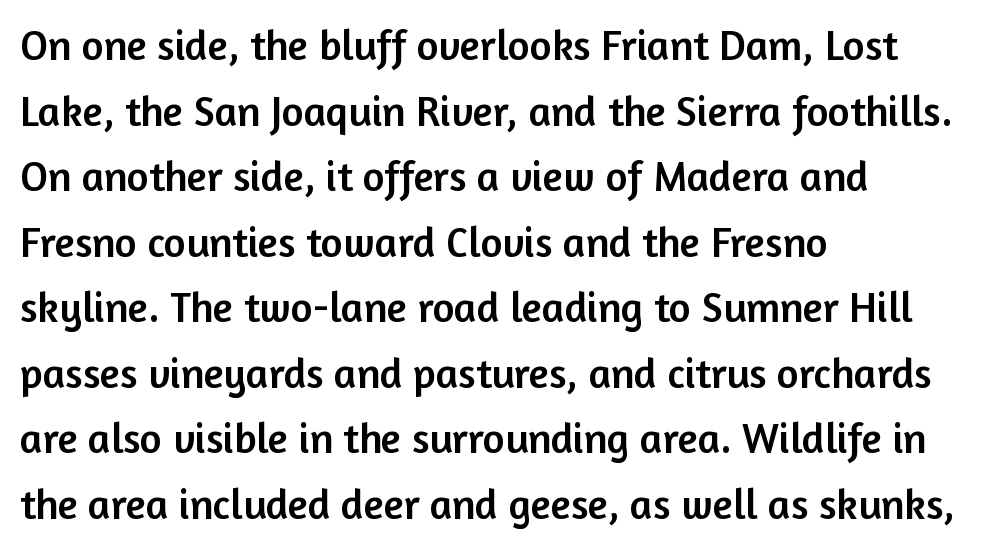
The image shows 42 px sans-serif type, upright; set left-aligned, normal line spacing (1.56x), normal letter spacing, not underlined; low stroke contrast and a medium x-height.
